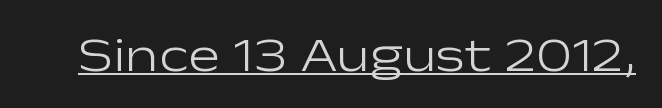
Q: Is the text bold? A: No.
Q: Is the text italic (slanted)? A: No, it is upright.
Q: Is the typeface a serif or a sans-serif typeface? A: Sans-serif.
Q: Is the text underlined? A: Yes.
Q: Is the spacing between letters normal or unusually wide? A: Normal.
Q: Width (condensed, normal, or wide)? A: Wide.
Q: Stroke contrast? A: Low.
Q: x-height? A: Medium.
Q: Monospaced? A: No.
